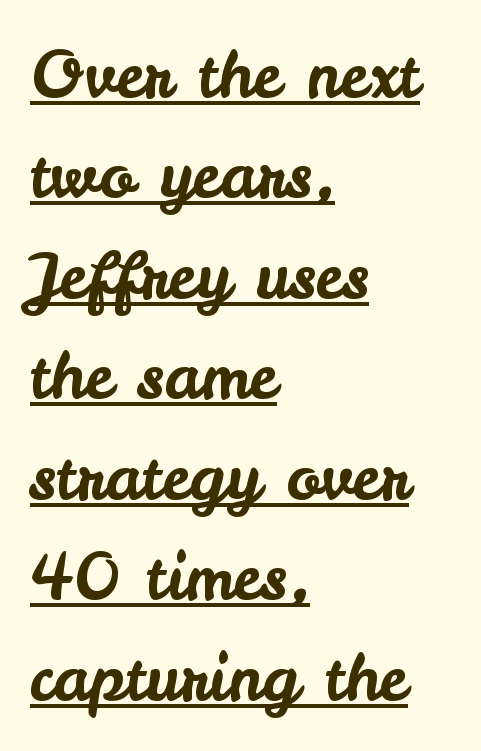
{"serif": "no", "width": "normal", "stroke_contrast": "low", "x_height": "small", "monospaced": "no", "underline": "yes", "align": "left", "line_spacing": "normal", "line_spacing_ratio": 1.57, "letter_spacing": "normal", "letter_spacing_em": 0.0, "glyph_px": 64}
